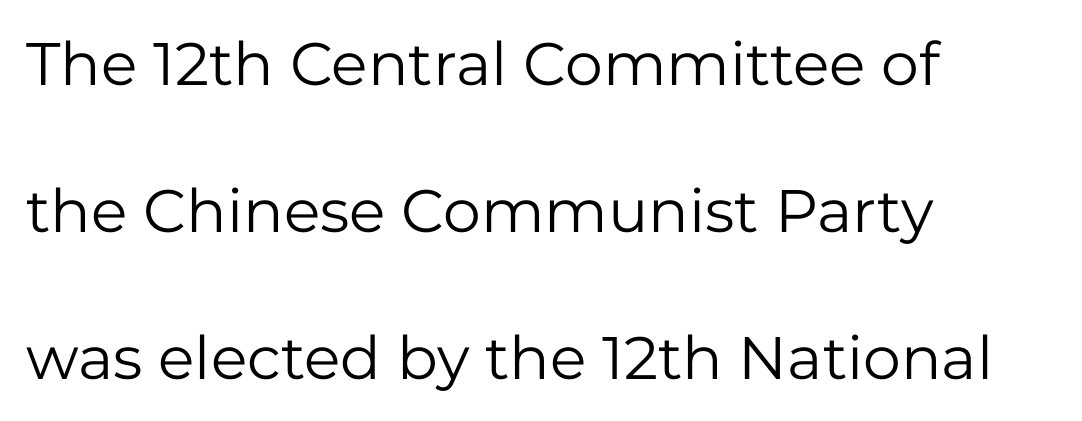
Q: Is the text bold? A: No.
Q: Is the text italic (slanted)? A: No, it is upright.
Q: Is the typeface a serif or a sans-serif typeface? A: Sans-serif.
Q: Is the text underlined? A: No.
Q: How is the paragraph aligned? A: Left-aligned.
Q: Is the spacing between letters normal or unusually wide? A: Normal.
Q: Is the spacing between lines tight, normal or loose? A: Loose.
Q: Width (condensed, normal, or wide)? A: Normal.
Q: Stroke contrast? A: Low.
Q: x-height? A: Medium.
Q: Monospaced? A: No.
